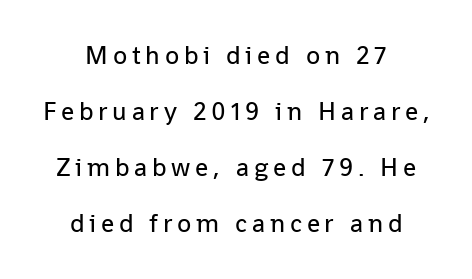
{"italic": "no", "bold": "no", "underline": "no", "align": "center", "line_spacing": "loose", "line_spacing_ratio": 2.16, "glyph_px": 26}
